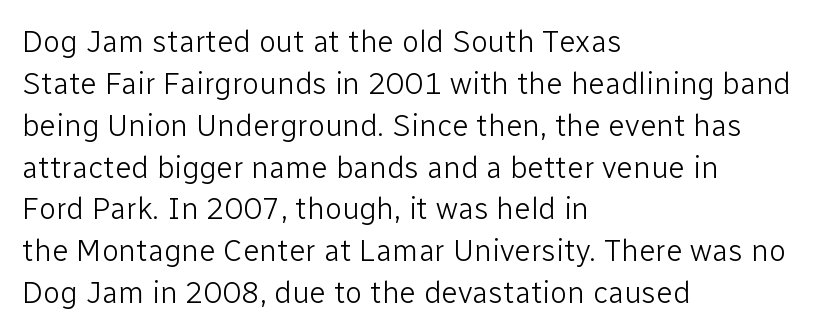
{"serif": "no", "italic": "no", "bold": "no", "weight": "light", "width": "normal", "stroke_contrast": "low", "x_height": "medium", "monospaced": "no", "underline": "no", "align": "left", "line_spacing": "normal", "line_spacing_ratio": 1.35, "letter_spacing": "normal", "letter_spacing_em": 0.0, "glyph_px": 31}
